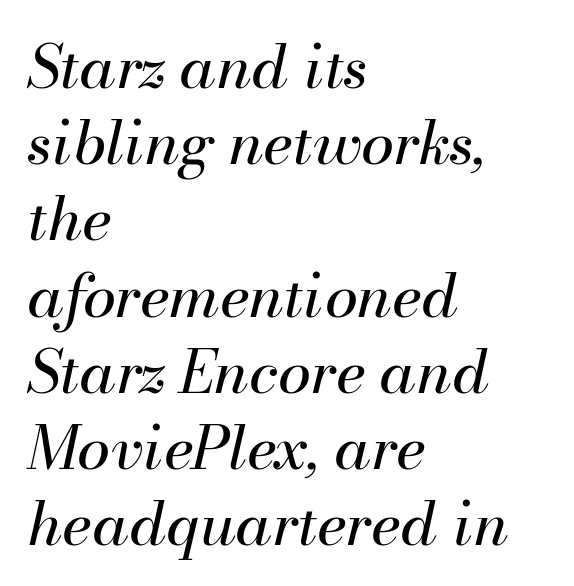
{"italic": "yes", "lean": "right", "slant_degrees": 13, "bold": "no", "weight": "regular", "width": "normal", "stroke_contrast": "medium", "x_height": "small", "monospaced": "no", "underline": "no", "align": "left", "line_spacing": "normal", "line_spacing_ratio": 1.27, "letter_spacing": "normal", "letter_spacing_em": 0.0, "glyph_px": 60}
